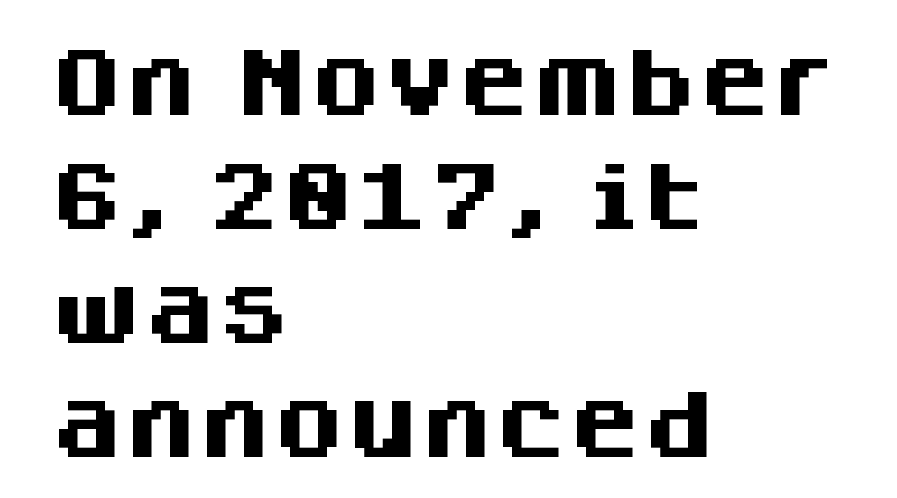
Q: Is the text bold? A: Yes.
Q: Is the text italic (slanted)? A: No, it is upright.
Q: Is the typeface a serif or a sans-serif typeface? A: Sans-serif.
Q: Is the text underlined? A: No.
Q: How is the paragraph aligned? A: Left-aligned.
Q: Is the spacing between letters normal or unusually wide? A: Normal.
Q: Is the spacing between lines tight, normal or loose? A: Normal.
Q: Width (condensed, normal, or wide)? A: Normal.
Q: Stroke contrast? A: Medium.
Q: x-height? A: Large.
Q: Monospaced? A: No.
